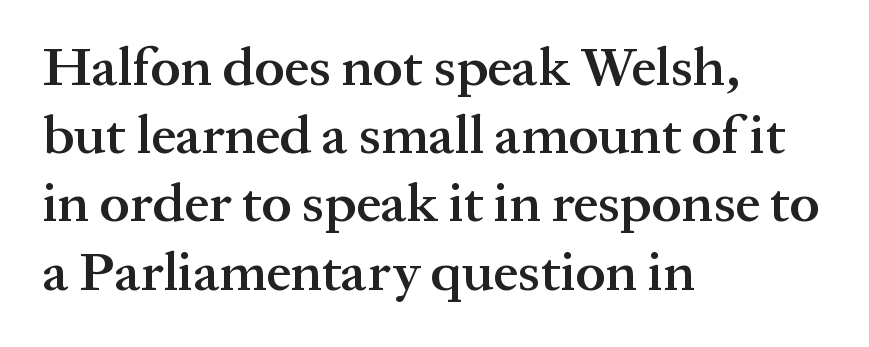
Descenders are the only things crossing below the line. Moderately thickened strokes mark this as semibold type. The face used here is rendered with its standard letterfit. You could not count columns in this text — the font is proportionally spaced.
